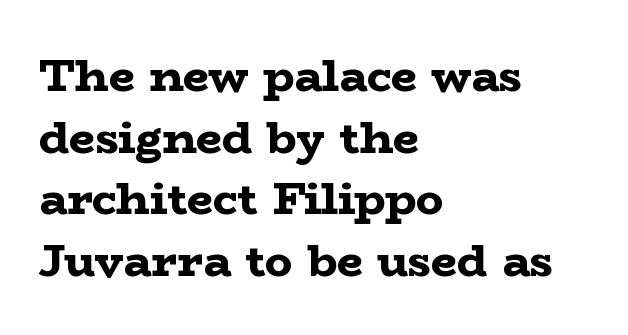
Examine the stroke ends and you'll spot serifs. Is this a fixed-width face? No — the glyphs have proportional, varying widths. Students, this is bold: see how much ink each stroke carries. Alignment: flush left. Letter spacing: default.
